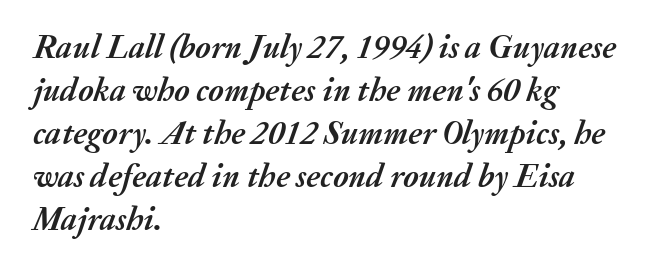
{"italic": "yes", "lean": "right", "slant_degrees": 20, "bold": "yes", "weight": "semibold", "width": "normal", "stroke_contrast": "medium", "x_height": "medium", "monospaced": "no", "underline": "no", "align": "left", "line_spacing": "normal", "line_spacing_ratio": 1.3, "letter_spacing": "normal", "letter_spacing_em": 0.0, "glyph_px": 33}
